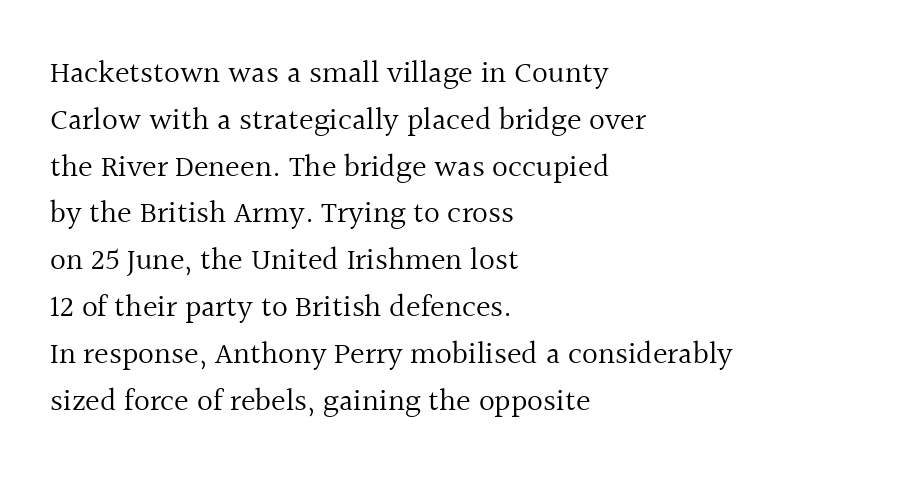
Q: Is the text bold? A: No.
Q: Is the text italic (slanted)? A: No, it is upright.
Q: Is the typeface a serif or a sans-serif typeface? A: Serif.
Q: Is the text underlined? A: No.
Q: How is the paragraph aligned? A: Left-aligned.
Q: Is the spacing between letters normal or unusually wide? A: Normal.
Q: Is the spacing between lines tight, normal or loose? A: Normal.
Q: Width (condensed, normal, or wide)? A: Normal.
Q: x-height? A: Medium.
Q: Monospaced? A: No.
